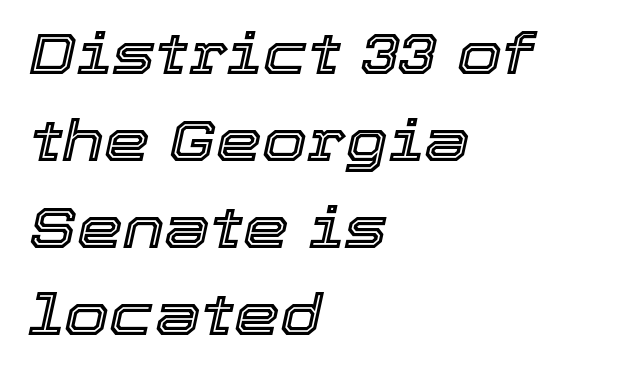
Q: Is the text italic (slanted)? A: Yes, it leans right by about 12 degrees.
Q: Is the text underlined? A: No.
Q: How is the paragraph aligned? A: Left-aligned.
Q: Is the spacing between letters normal or unusually wide? A: Normal.
Q: Is the spacing between lines tight, normal or loose? A: Normal.
Q: Width (condensed, normal, or wide)? A: Normal.
Q: x-height? A: Medium.
Q: Monospaced? A: No.
